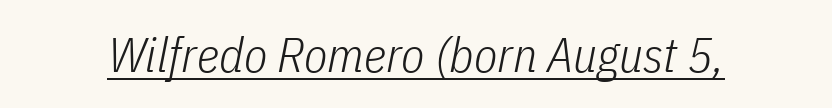
The image shows 48 px light, condensed type, italic (leaning right); set normal letter spacing, underlined; low stroke contrast and a medium x-height.
